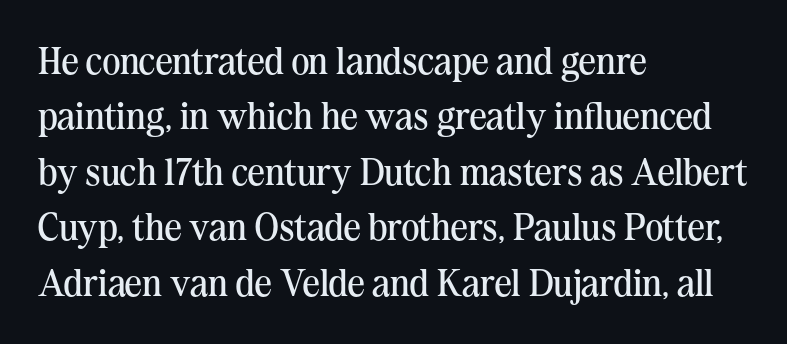
Q: Is the text bold? A: No.
Q: Is the text italic (slanted)? A: No, it is upright.
Q: Is the typeface a serif or a sans-serif typeface? A: Serif.
Q: Is the text underlined? A: No.
Q: How is the paragraph aligned? A: Left-aligned.
Q: Is the spacing between letters normal or unusually wide? A: Normal.
Q: Is the spacing between lines tight, normal or loose? A: Normal.
Q: Width (condensed, normal, or wide)? A: Normal.
Q: Stroke contrast? A: Medium.
Q: x-height? A: Medium.
Q: Monospaced? A: No.
